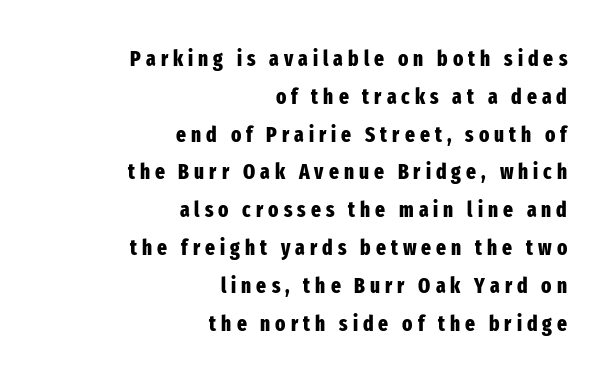
{"italic": "no", "bold": "yes", "underline": "no", "align": "right", "line_spacing_ratio": 1.8, "letter_spacing": "wide", "letter_spacing_em": 0.24, "glyph_px": 21}
